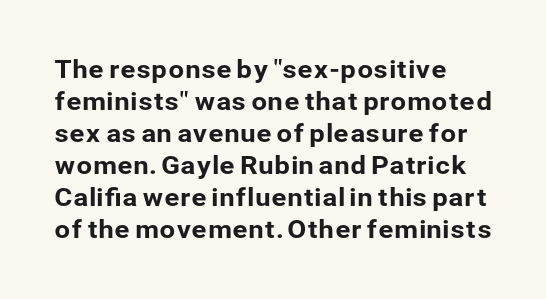
The image shows 25 px text type, upright; set left-aligned, normal line spacing (1.28x), normal letter spacing, not underlined.
